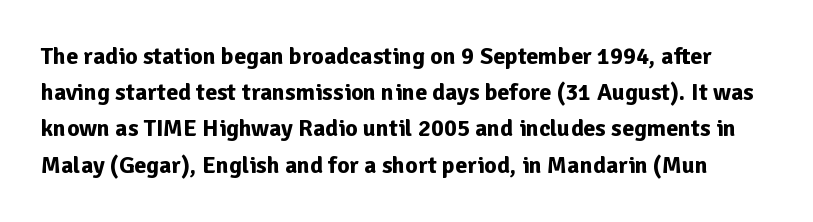
Q: Is the text bold? A: Yes.
Q: Is the text italic (slanted)? A: No, it is upright.
Q: Is the text underlined? A: No.
Q: Is the spacing between letters normal or unusually wide? A: Normal.
Q: Is the spacing between lines tight, normal or loose? A: Normal.
